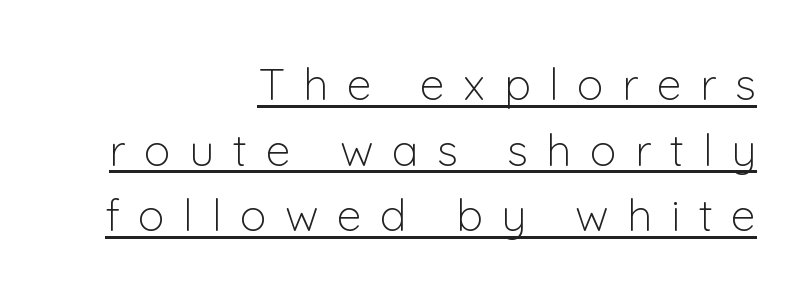
Q: Is the text bold? A: No.
Q: Is the text italic (slanted)? A: No, it is upright.
Q: Is the typeface a serif or a sans-serif typeface? A: Sans-serif.
Q: Is the text underlined? A: Yes.
Q: How is the paragraph aligned? A: Right-aligned.
Q: Is the spacing between letters normal or unusually wide? A: Unusually wide.
Q: Is the spacing between lines tight, normal or loose? A: Normal.
Q: Width (condensed, normal, or wide)? A: Normal.
Q: Stroke contrast? A: Low.
Q: x-height? A: Medium.
Q: Monospaced? A: No.
